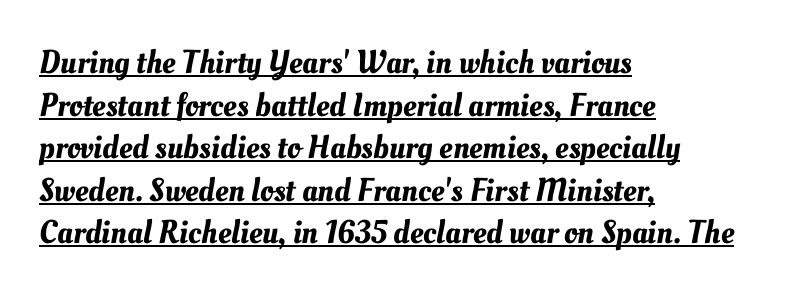
Line beginnings align vertically; line endings do not. Summary of vertical rhythm: regular, with standard interline spacing. Here the designer chose a conventional face with non-uniform glyph widths. Honestly, the underline is the first thing you notice here. Nothing unusual about the tracking: characters are spaced as the font intends.
